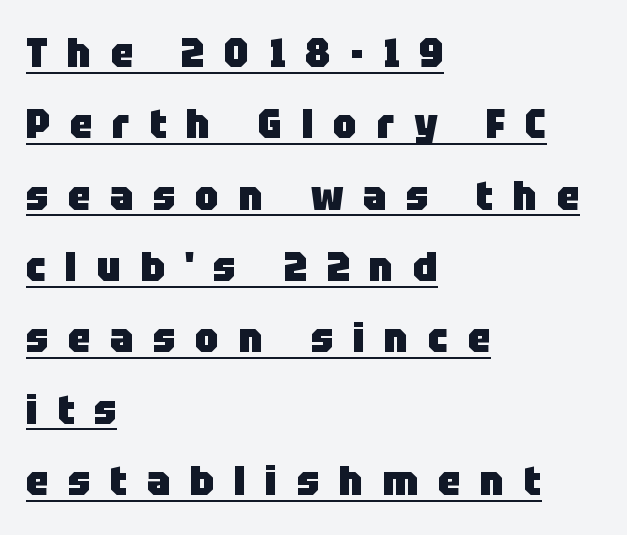
Decoration check: the copy is underlined. The text block is weighted toward the left margin, trailing off unevenly rightward. Each letter keeps its own natural width here, so spacing adapts to shape. Nothing sits at the stroke ends, so this counts as sans-serif. When letters stand straight like this, we call the style roman or upright. Someone cranked the tracking dial way up on this one.
